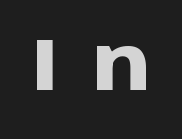
{"serif": "no", "italic": "no", "bold": "yes", "weight": "heavy", "width": "normal", "stroke_contrast": "low", "x_height": "large", "monospaced": "no", "underline": "no", "letter_spacing": "wide", "letter_spacing_em": 0.46, "glyph_px": 74}
